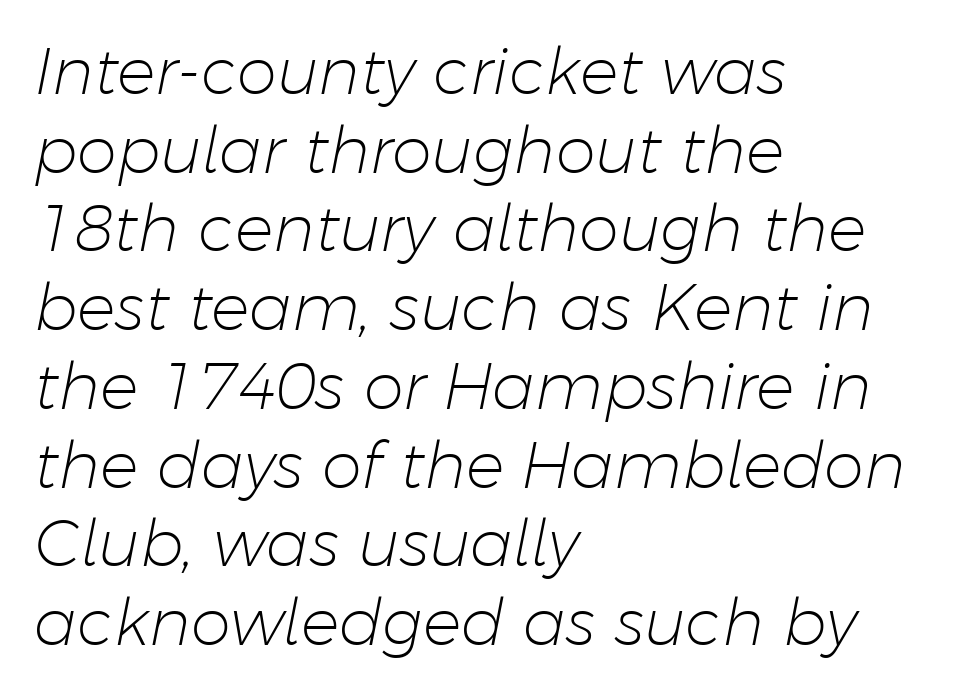
The passage shown is typed in a proportional face where columns would drift. Spacing between characters is what you'd get straight out of the box. Summary of weight: not heavy and not bold. If you drew a ruler down the left edge, every line would touch it. Anything drawn beneath the words? Only blank space. When letters slant like this, we call the style italic.
